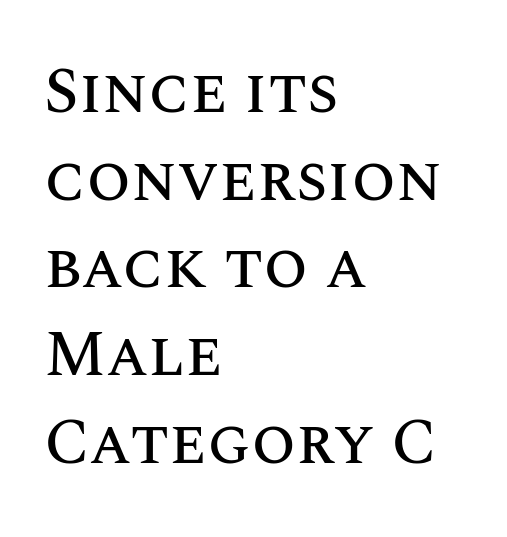
The image shows 64 px text type, upright; set left-aligned, normal line spacing (1.37x), normal letter spacing, not underlined; medium stroke contrast and a large x-height.
